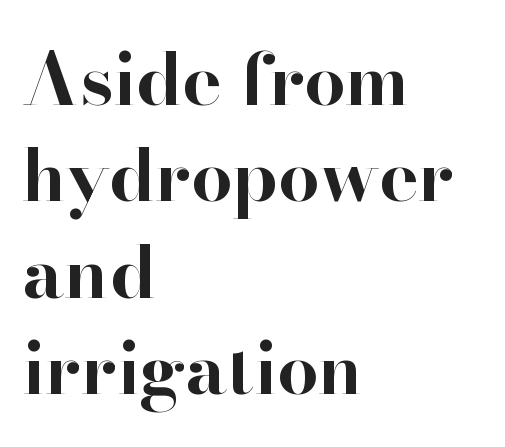
Q: Is the text bold? A: Yes.
Q: Is the text italic (slanted)? A: No, it is upright.
Q: Is the typeface a serif or a sans-serif typeface? A: Serif.
Q: Is the text underlined? A: No.
Q: How is the paragraph aligned? A: Left-aligned.
Q: Is the spacing between letters normal or unusually wide? A: Normal.
Q: Is the spacing between lines tight, normal or loose? A: Normal.
Q: Width (condensed, normal, or wide)? A: Normal.
Q: Stroke contrast? A: High.
Q: x-height? A: Small.
Q: Monospaced? A: No.
